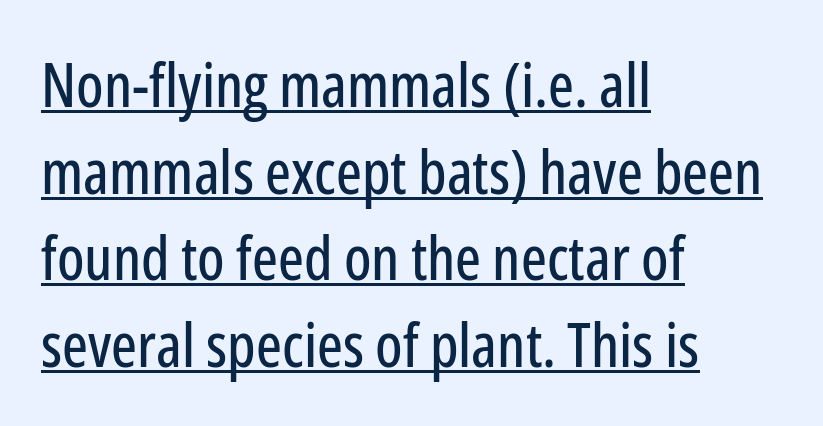
The letters stand straight up with perfectly vertical stems. Where is the straight margin? On the left. Glance below the letters and you will spot a drawn line. Each letter keeps its own natural width here, so spacing adapts to shape. Leading matches the norm, producing a regular column.
